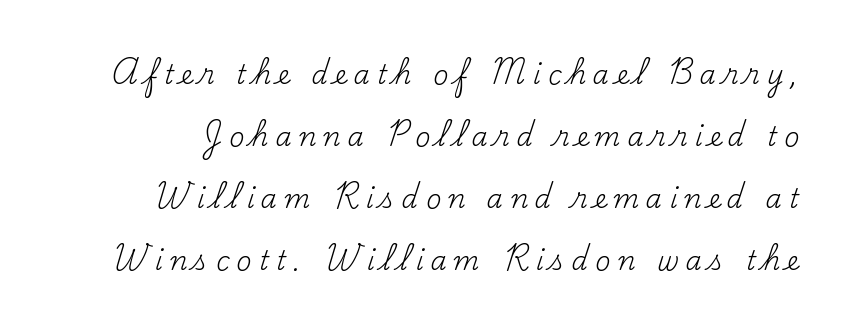
Q: Is the text bold? A: No.
Q: Is the text italic (slanted)? A: Yes.
Q: Is the text underlined? A: No.
Q: Is the spacing between letters normal or unusually wide? A: Unusually wide.
Q: Is the spacing between lines tight, normal or loose? A: Loose.
